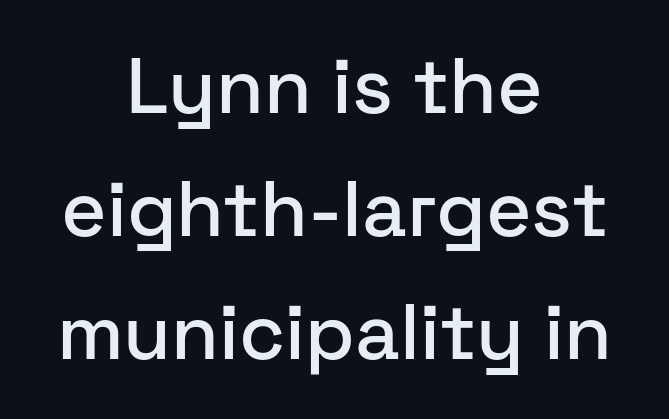
The image shows 78 px sans-serif type, upright; set centered, normal line spacing (1.58x), normal letter spacing, not underlined; low stroke contrast and a medium x-height.
